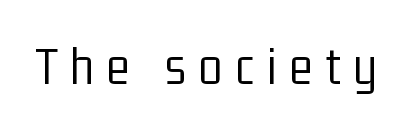
{"serif": "no", "italic": "no", "bold": "no", "weight": "light", "width": "condensed", "stroke_contrast": "low", "x_height": "medium", "monospaced": "no", "underline": "no", "letter_spacing": "wide", "letter_spacing_em": 0.23, "glyph_px": 55}
